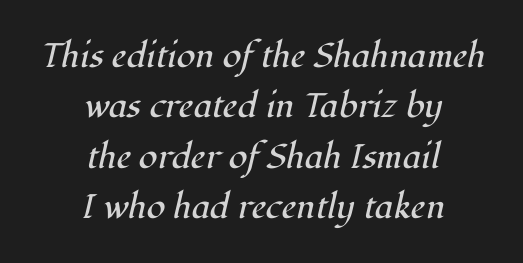
Q: Is the text bold? A: No.
Q: Is the text italic (slanted)? A: Yes, it leans right by about 12 degrees.
Q: Is the typeface a serif or a sans-serif typeface? A: Serif.
Q: Is the text underlined? A: No.
Q: How is the paragraph aligned? A: Centered.
Q: Is the spacing between letters normal or unusually wide? A: Normal.
Q: Is the spacing between lines tight, normal or loose? A: Normal.
Q: Width (condensed, normal, or wide)? A: Normal.
Q: Stroke contrast? A: High.
Q: x-height? A: Medium.
Q: Monospaced? A: No.
